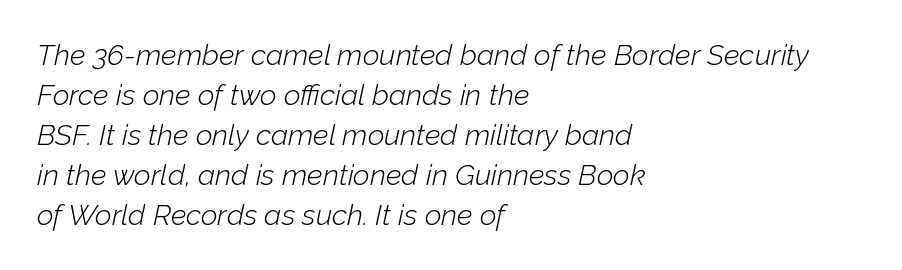
{"italic": "yes", "lean": "right", "slant_degrees": 12, "bold": "no", "weight": "light", "width": "normal", "stroke_contrast": "low", "x_height": "medium", "monospaced": "no", "underline": "no", "align": "left", "line_spacing": "normal", "line_spacing_ratio": 1.38, "letter_spacing": "normal", "letter_spacing_em": 0.0, "glyph_px": 29}
